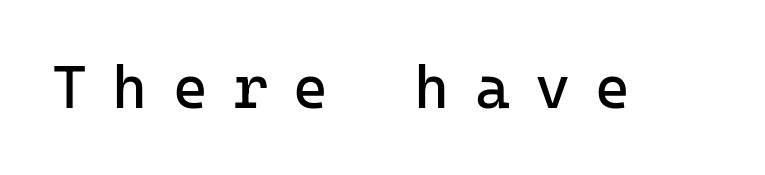
Q: Is the text bold? A: No.
Q: Is the text italic (slanted)? A: No, it is upright.
Q: Is the typeface a serif or a sans-serif typeface? A: Sans-serif.
Q: Is the text underlined? A: No.
Q: Is the spacing between letters normal or unusually wide? A: Unusually wide.
Q: Width (condensed, normal, or wide)? A: Normal.
Q: Stroke contrast? A: Low.
Q: x-height? A: Medium.
Q: Monospaced? A: Yes.
